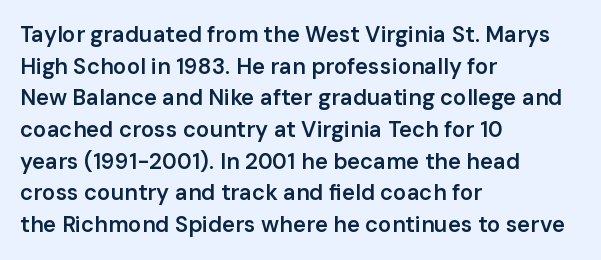
{"italic": "no", "bold": "semi", "underline": "no", "align": "left", "line_spacing": "normal", "line_spacing_ratio": 1.44, "letter_spacing": "normal", "letter_spacing_em": 0.0, "glyph_px": 22}
